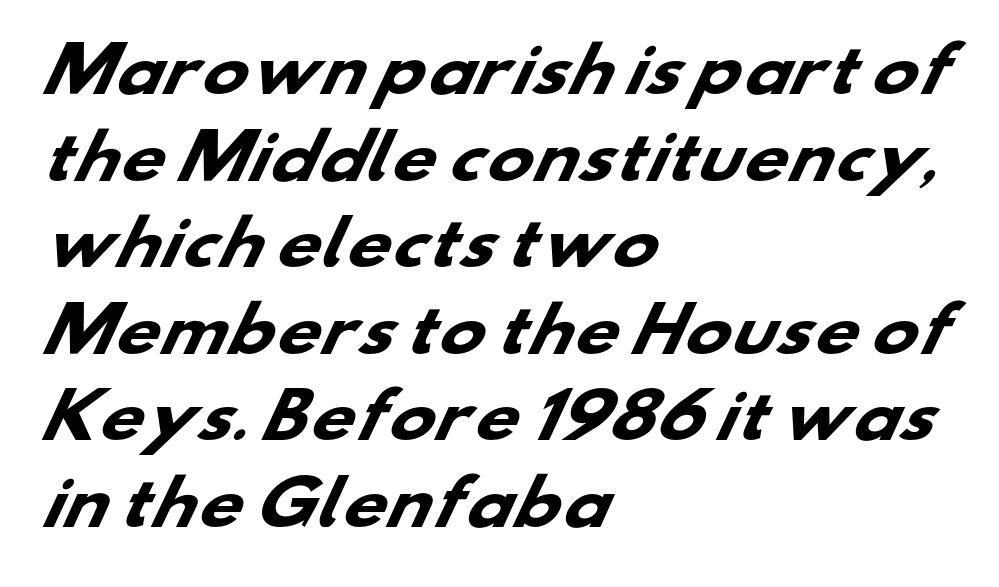
The image shows 61 px heavy, wide sans-serif type; set left-aligned, normal line spacing (1.42x), normal letter spacing, not underlined; low stroke contrast and a small x-height.
